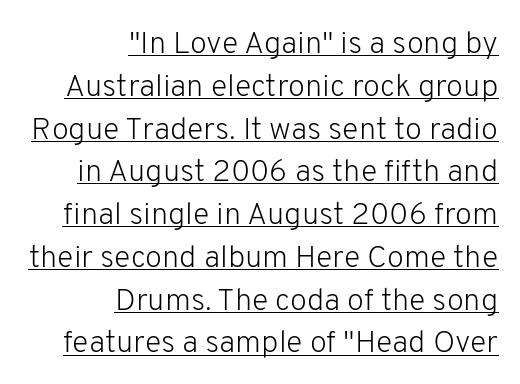
Caption: face not bold, strokes unweighted. Leftover space on each line is placed entirely before the opening word. Each word holds together tightly as a unit, with standard inter-letter gaps. This sample has the flowing, uneven cadence of proportional lettering.
